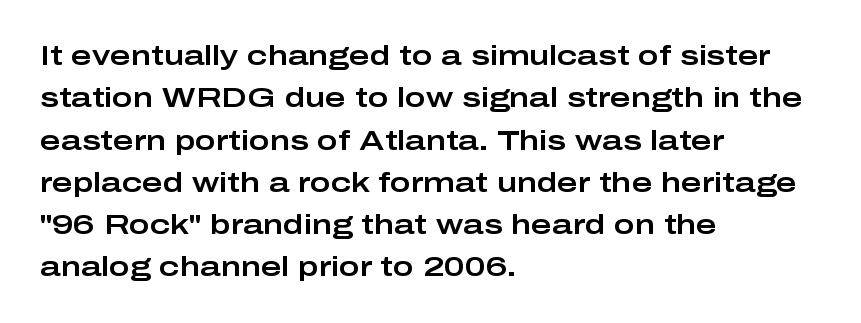
{"serif": "no", "italic": "no", "width": "wide", "stroke_contrast": "low", "x_height": "medium", "monospaced": "no", "underline": "no", "align": "left", "line_spacing": "normal", "line_spacing_ratio": 1.51, "letter_spacing": "normal", "letter_spacing_em": 0.0, "glyph_px": 28}
